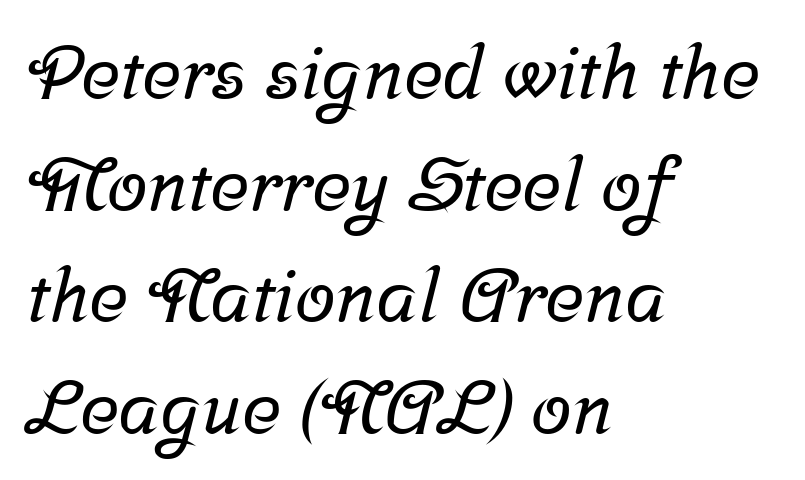
Q: Is the text underlined? A: No.
Q: How is the paragraph aligned? A: Left-aligned.
Q: Is the spacing between letters normal or unusually wide? A: Normal.
Q: Is the spacing between lines tight, normal or loose? A: Normal.
Q: Width (condensed, normal, or wide)? A: Normal.
Q: Stroke contrast? A: Low.
Q: x-height? A: Medium.
Q: Monospaced? A: No.
